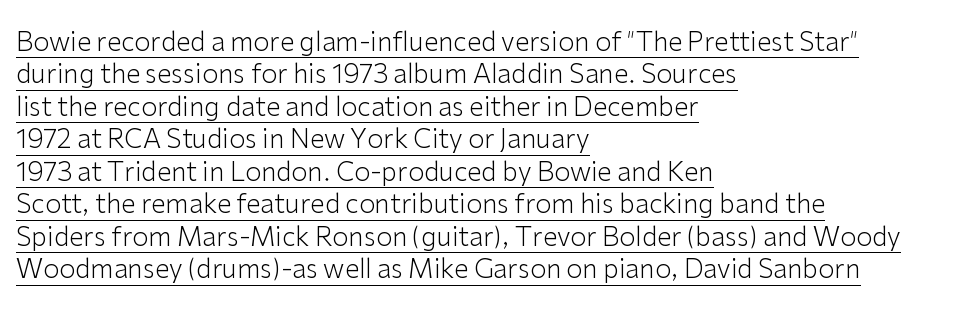
{"italic": "no", "bold": "no", "underline": "yes", "align": "left", "line_spacing": "normal", "line_spacing_ratio": 1.25, "letter_spacing": "normal", "letter_spacing_em": 0.0, "glyph_px": 26}
